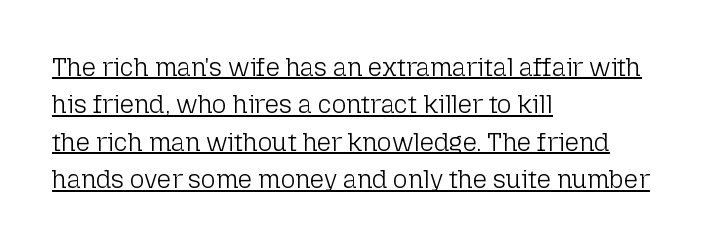
Tracking value appears to be zero — textbook default spacing. Regular leading. Descenders here cross a horizontal rule under the line. Is the block centered? No — it sits flush against the left margin. Vertical strokes here are truly vertical.
